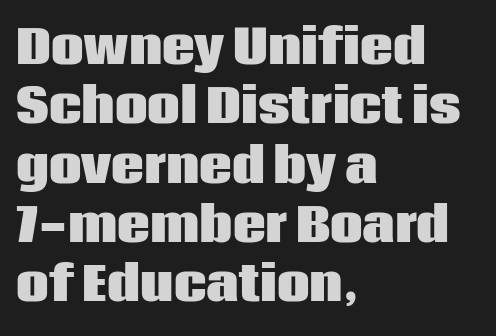
{"serif": "no", "italic": "no", "bold": "yes", "weight": "heavy", "width": "normal", "stroke_contrast": "low", "x_height": "large", "monospaced": "no", "underline": "no", "align": "left", "line_spacing": "normal", "line_spacing_ratio": 1.29, "letter_spacing": "normal", "letter_spacing_em": 0.0, "glyph_px": 46}
